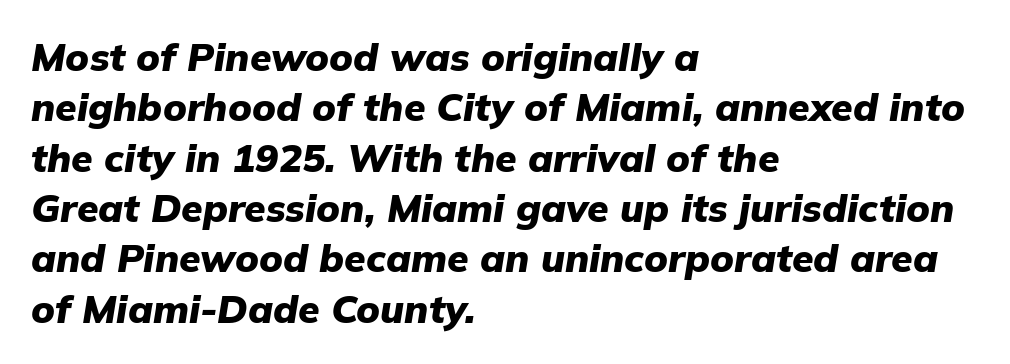
Q: Is the text bold? A: Yes.
Q: Is the text italic (slanted)? A: Yes, it leans right by about 9 degrees.
Q: Is the text underlined? A: No.
Q: How is the paragraph aligned? A: Left-aligned.
Q: Is the spacing between letters normal or unusually wide? A: Normal.
Q: Is the spacing between lines tight, normal or loose? A: Normal.
Q: Width (condensed, normal, or wide)? A: Normal.
Q: Stroke contrast? A: Low.
Q: x-height? A: Medium.
Q: Monospaced? A: No.
